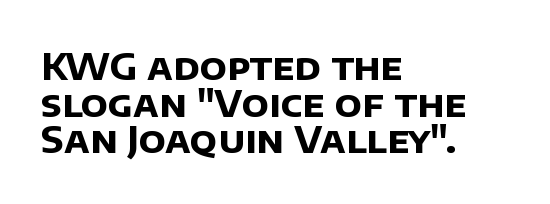
{"serif": "no", "bold": "yes", "weight": "bold", "width": "normal", "stroke_contrast": "low", "x_height": "large", "monospaced": "no", "underline": "no", "align": "left", "line_spacing": "tight", "line_spacing_ratio": 0.99, "letter_spacing": "normal", "letter_spacing_em": 0.0, "glyph_px": 37}
